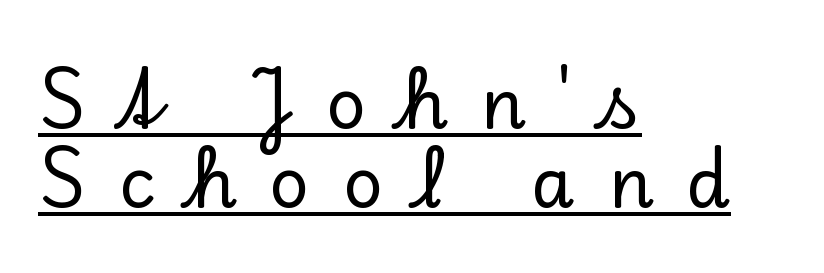
The image shows 70 px text type, upright; set left-aligned, tight line spacing (1.13x), unusually wide letter spacing (+0.47 em), underlined; low stroke contrast and a small x-height.
